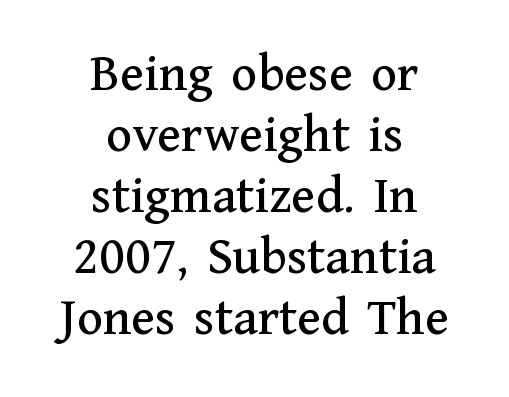
The image shows 54 px serif type, upright; set centered, tight line spacing (1.13x), normal letter spacing, not underlined; medium stroke contrast and a medium x-height.
